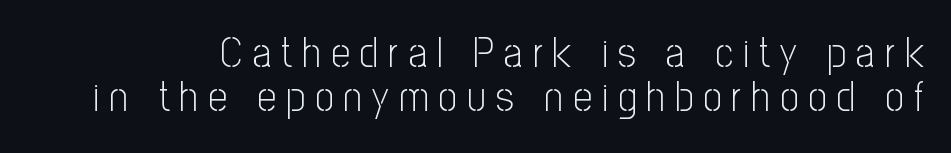
Italic? Not at all — the glyphs are vertical. The letterforms stand isolated, each surrounded by extra space. The characters display no serif detailing; their extremities are plain. Here the designer chose a conventional face with non-uniform glyph widths. Quick note: interline space is minimal.
